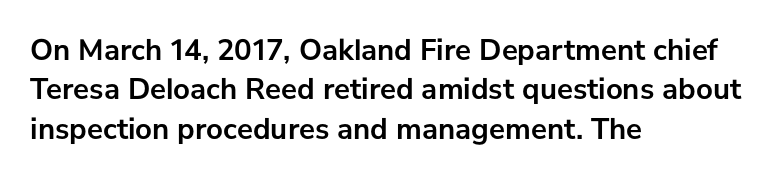
{"serif": "no", "italic": "no", "bold": "yes", "weight": "semibold", "width": "normal", "stroke_contrast": "low", "x_height": "medium", "monospaced": "no", "underline": "no", "align": "left", "line_spacing": "normal", "line_spacing_ratio": 1.31, "letter_spacing": "normal", "letter_spacing_em": 0.0, "glyph_px": 30}
